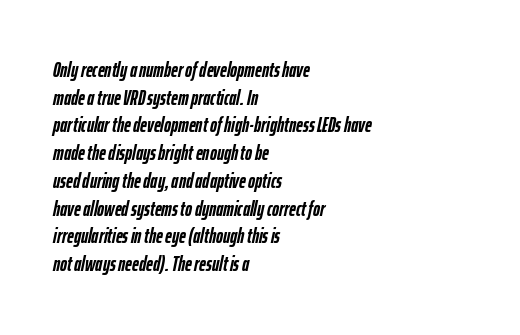
{"italic": "yes", "lean": "right", "slant_degrees": 12, "bold": "yes", "underline": "no", "align": "left", "line_spacing": "normal", "line_spacing_ratio": 1.32, "letter_spacing": "normal", "letter_spacing_em": 0.0, "glyph_px": 21}
